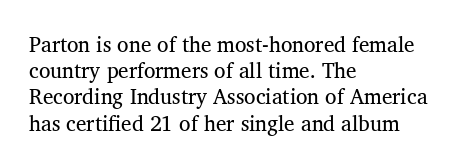
Does extra space separate the letters? No, they use regular spacing. Layout note: lines flush left. The area under the type is left untouched. This reads as an unemphasized weight, regular at the heaviest. This is roman type, the default non-slanted kind. Vertical spacing — default.
